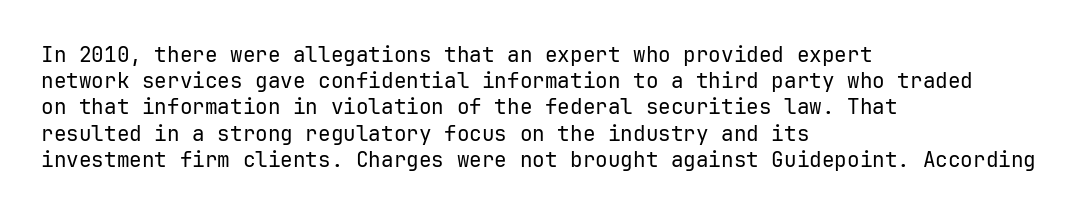
Q: Is the text bold? A: No.
Q: Is the text italic (slanted)? A: No, it is upright.
Q: Is the text underlined? A: No.
Q: How is the paragraph aligned? A: Left-aligned.
Q: Is the spacing between letters normal or unusually wide? A: Normal.
Q: Is the spacing between lines tight, normal or loose? A: Normal.
